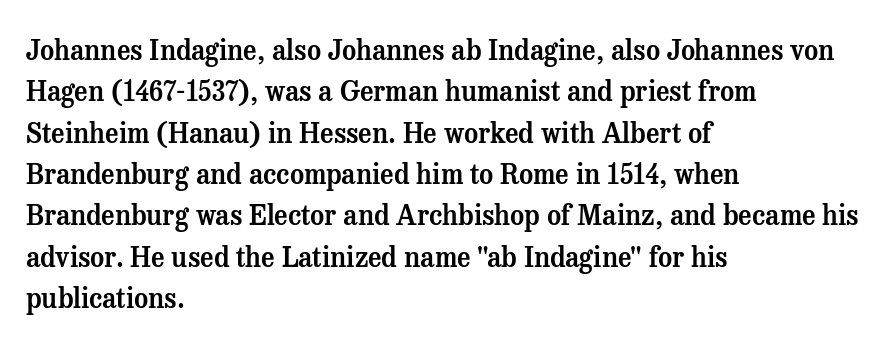
Successive baselines arrive at the customary interval. Short and long lines alike share a common starting point at left. Italic: no, the glyphs are upright roman. Short note: letters normally spaced. Quick note: underline off.
